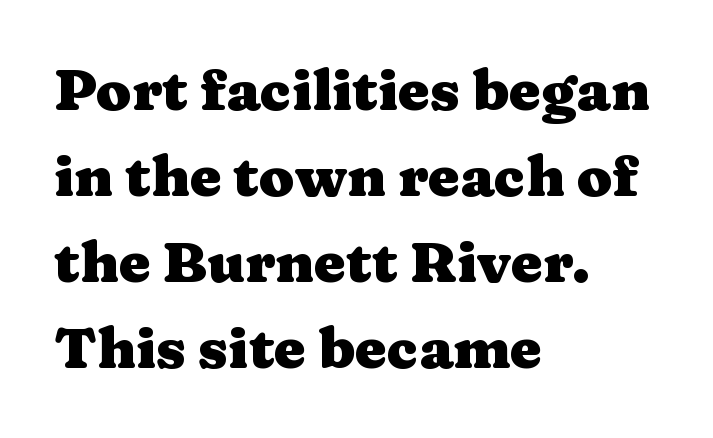
Q: Is the text bold? A: Yes.
Q: Is the text italic (slanted)? A: No, it is upright.
Q: Is the typeface a serif or a sans-serif typeface? A: Serif.
Q: Is the text underlined? A: No.
Q: How is the paragraph aligned? A: Left-aligned.
Q: Is the spacing between letters normal or unusually wide? A: Normal.
Q: Is the spacing between lines tight, normal or loose? A: Normal.
Q: Width (condensed, normal, or wide)? A: Wide.
Q: Stroke contrast? A: Medium.
Q: x-height? A: Medium.
Q: Monospaced? A: No.
